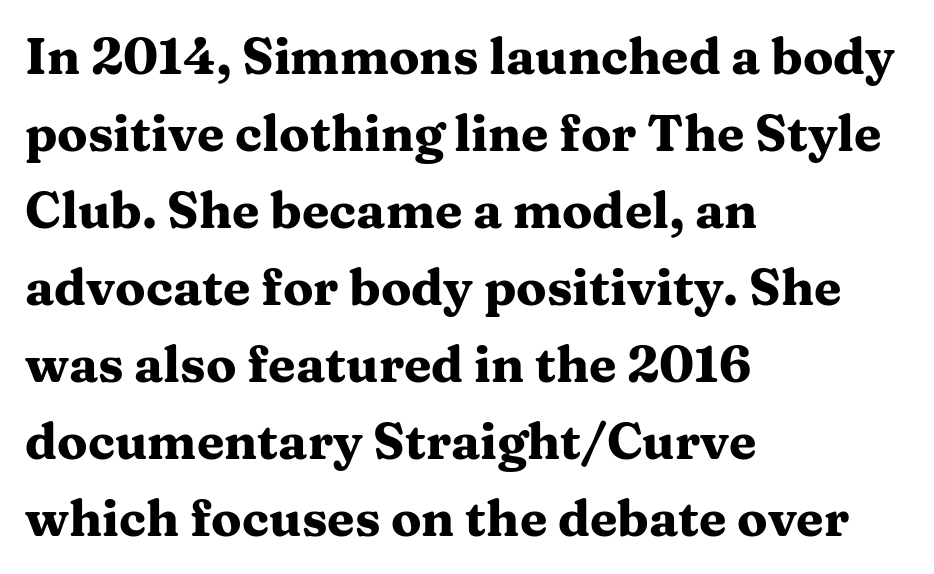
Check the space under the baseline: it is left empty. Line starts are locked; line ends wander. The characters look thick and weighty, a clear bold. The face used here is rendered with its standard letterfit.
